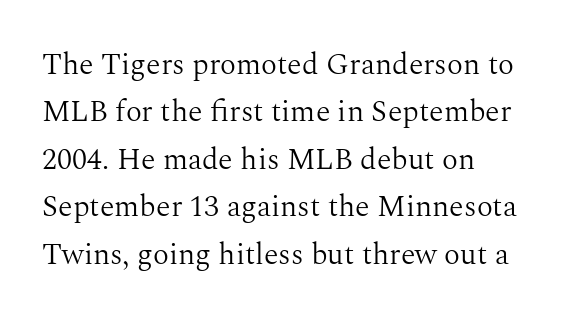
Q: Is the text bold? A: No.
Q: Is the text italic (slanted)? A: No, it is upright.
Q: Is the typeface a serif or a sans-serif typeface? A: Serif.
Q: Is the text underlined? A: No.
Q: How is the paragraph aligned? A: Left-aligned.
Q: Is the spacing between letters normal or unusually wide? A: Normal.
Q: Is the spacing between lines tight, normal or loose? A: Normal.
Q: Width (condensed, normal, or wide)? A: Normal.
Q: Stroke contrast? A: Medium.
Q: x-height? A: Medium.
Q: Monospaced? A: No.
